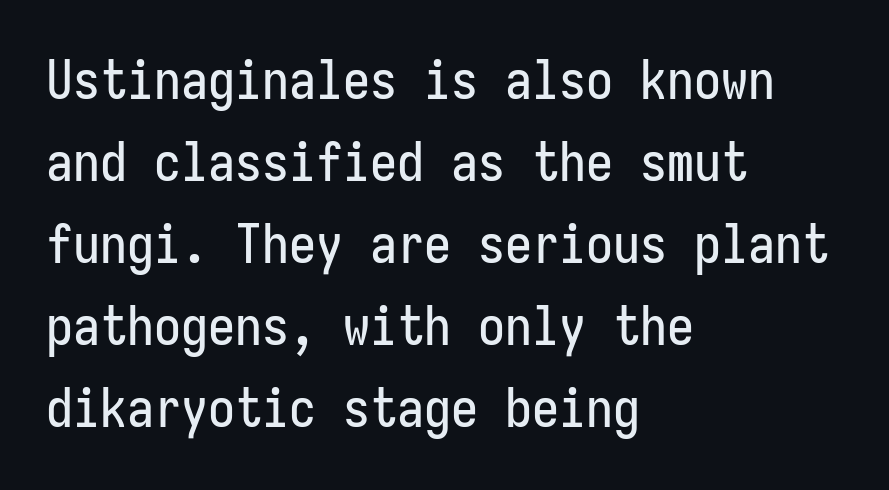
{"serif": "no", "italic": "no", "width": "condensed", "stroke_contrast": "low", "x_height": "medium", "monospaced": "yes", "underline": "no", "align": "left", "line_spacing": "normal", "line_spacing_ratio": 1.52, "letter_spacing": "normal", "letter_spacing_em": 0.0, "glyph_px": 54}
